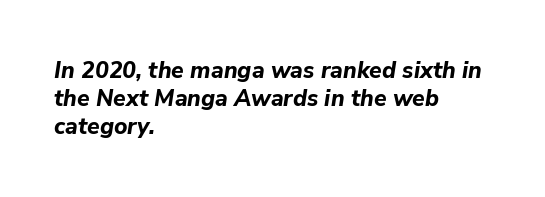
Q: Is the text bold? A: Yes.
Q: Is the text italic (slanted)? A: Yes, it leans right by about 9 degrees.
Q: Is the text underlined? A: No.
Q: How is the paragraph aligned? A: Left-aligned.
Q: Is the spacing between letters normal or unusually wide? A: Normal.
